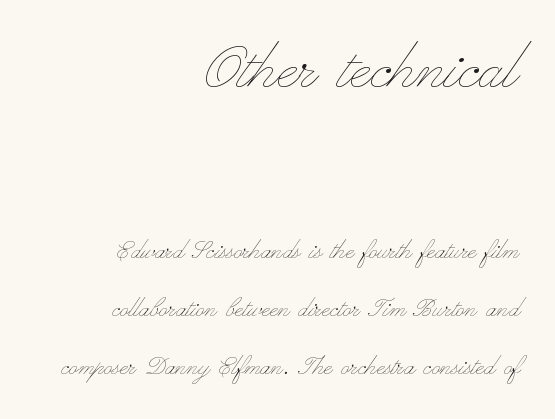
The initial chunk of copy outweighs the following chunk in type size. Nobody touched the tracking dial on this one. The font sits on the lighter half of the weight spectrum, regular included.
